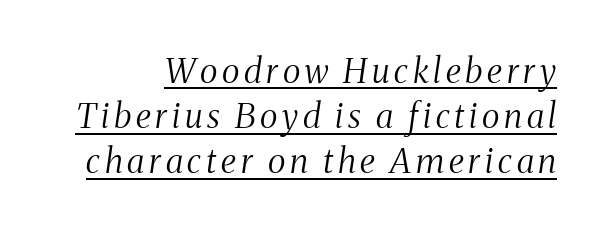
Does the lettering tilt? It does — this is italic. Typographically, this falls in the serif category. No heavy texture on the line: the type isn't bold. Is this a fixed-width face? No — the glyphs have proportional, varying widths. Normally led — the rows are evenly, conventionally spaced. Every word sits above its own underline.
